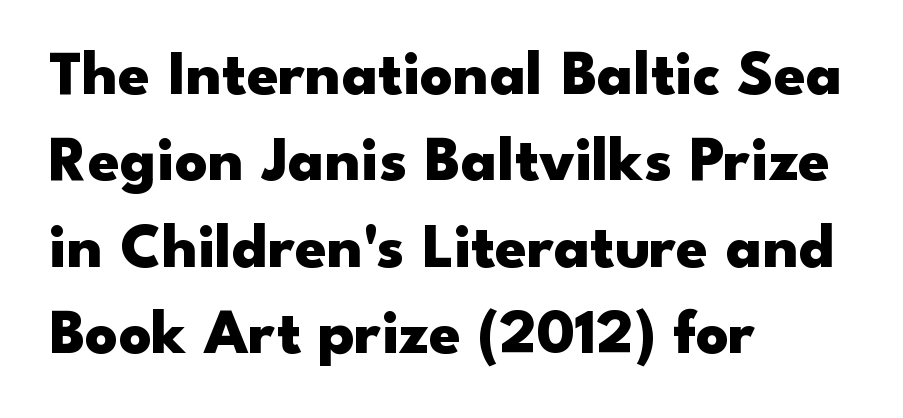
The image shows 64 px heavy, wide sans-serif type, upright; set left-aligned, normal line spacing (1.35x), normal letter spacing, not underlined; low stroke contrast and a small x-height.
